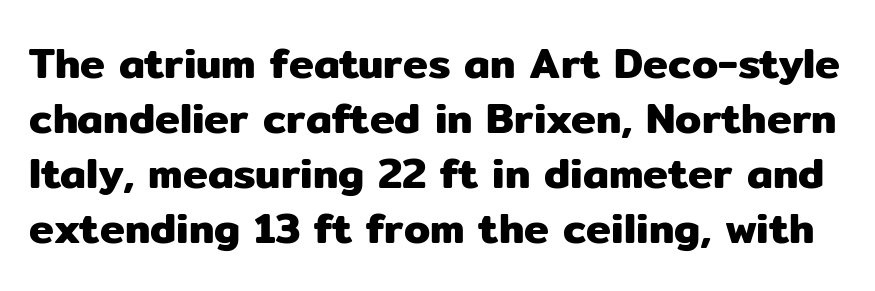
Q: Is the text italic (slanted)? A: No, it is upright.
Q: Is the typeface a serif or a sans-serif typeface? A: Sans-serif.
Q: Is the text underlined? A: No.
Q: Is the spacing between letters normal or unusually wide? A: Normal.
Q: Is the spacing between lines tight, normal or loose? A: Normal.
Q: Width (condensed, normal, or wide)? A: Normal.
Q: Stroke contrast? A: Low.
Q: x-height? A: Medium.
Q: Monospaced? A: No.
